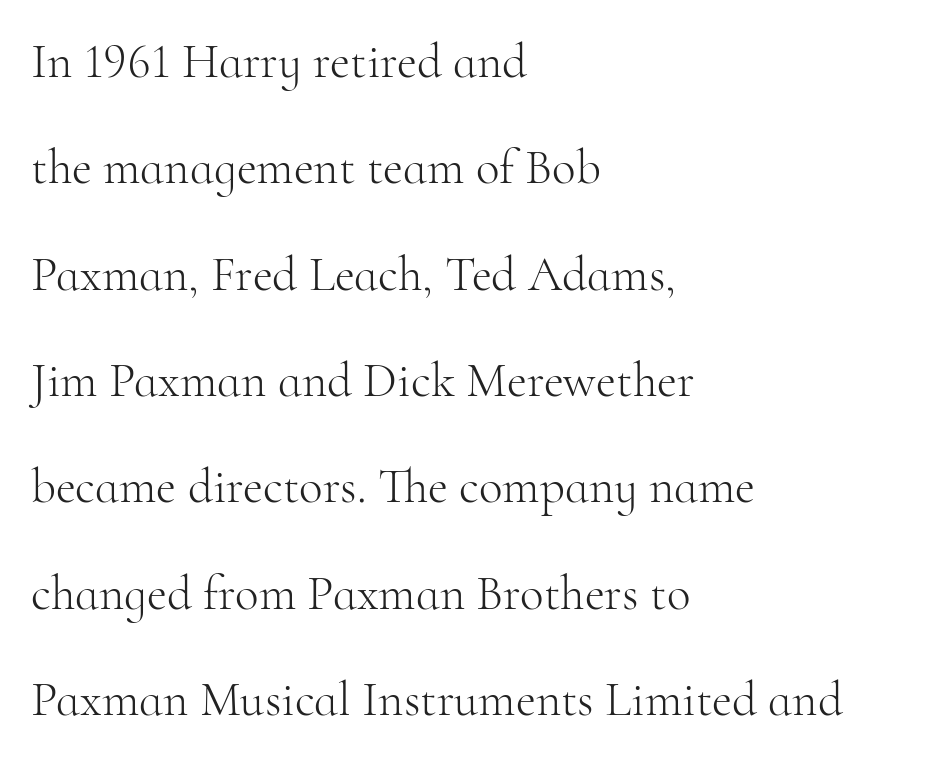
Q: Is the text bold? A: No.
Q: Is the text italic (slanted)? A: No, it is upright.
Q: Is the typeface a serif or a sans-serif typeface? A: Serif.
Q: Is the text underlined? A: No.
Q: How is the paragraph aligned? A: Left-aligned.
Q: Is the spacing between letters normal or unusually wide? A: Normal.
Q: Is the spacing between lines tight, normal or loose? A: Loose.
Q: Width (condensed, normal, or wide)? A: Normal.
Q: Stroke contrast? A: High.
Q: x-height? A: Small.
Q: Monospaced? A: No.
